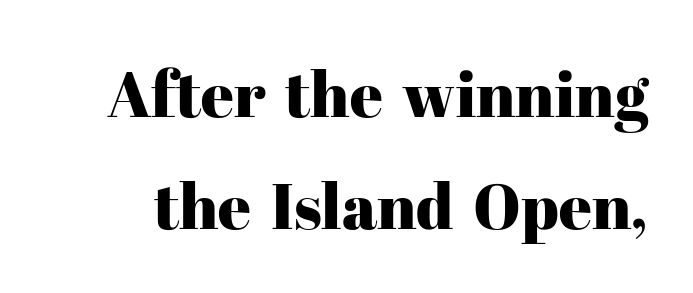
Spacing between characters is what you'd get straight out of the box. In terms of letterform style, serifs are clearly present. Tall strokes in this sample are plumb rather than angled. Spacing verdict: proportional, widths tailored to each character. Any mark beneath the type? The region is blank.
